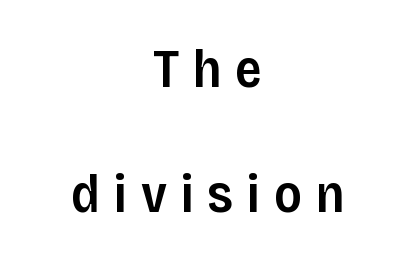
Q: Is the text bold? A: Semi-bold.
Q: Is the text italic (slanted)? A: No, it is upright.
Q: Is the typeface a serif or a sans-serif typeface? A: Sans-serif.
Q: Is the text underlined? A: No.
Q: How is the paragraph aligned? A: Centered.
Q: Is the spacing between letters normal or unusually wide? A: Unusually wide.
Q: Is the spacing between lines tight, normal or loose? A: Loose.
Q: Width (condensed, normal, or wide)? A: Normal.
Q: Stroke contrast? A: Low.
Q: x-height? A: Large.
Q: Monospaced? A: No.
